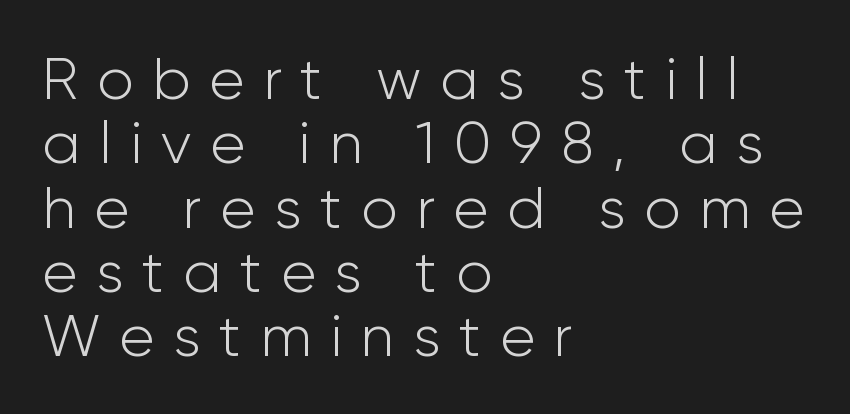
The image shows 59 px light sans-serif type, upright; set left-aligned, tight line spacing (1.09x), unusually wide letter spacing (+0.32 em), not underlined; low stroke contrast and a medium x-height.
